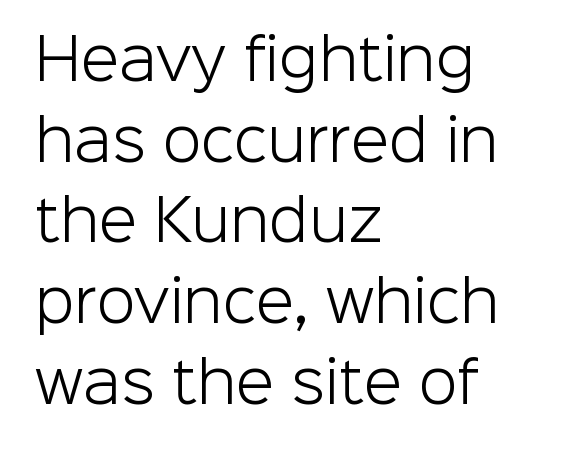
{"serif": "no", "italic": "no", "bold": "no", "weight": "light", "width": "normal", "stroke_contrast": "low", "x_height": "medium", "monospaced": "no", "underline": "no", "align": "left", "line_spacing": "normal", "line_spacing_ratio": 1.44, "letter_spacing": "normal", "letter_spacing_em": 0.0, "glyph_px": 56}
